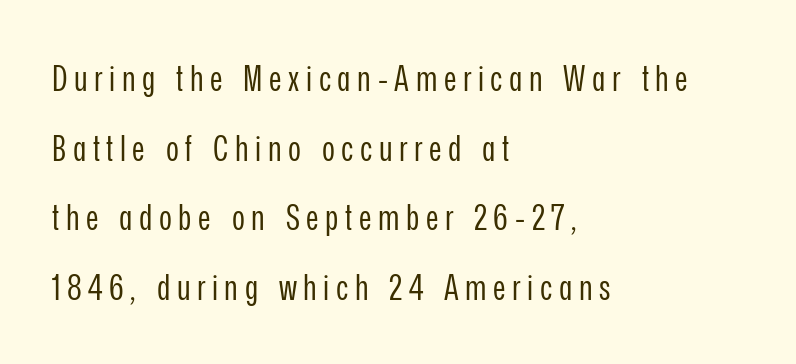
The characters display no serif detailing; their extremities are plain. Weight class: somewhere from thin through regular. Characters remain perfectly vertical along every line. A typesetter would call this leading open, well beyond the default.
